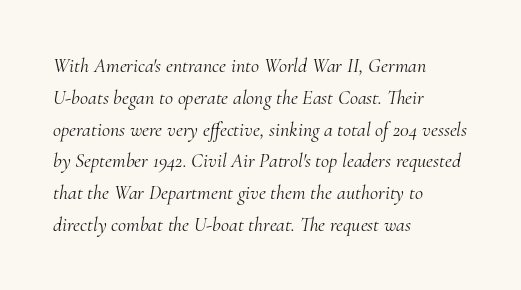
Is the block centered? No — it sits flush against the left margin. Compared with typical paragraphs, the rows here are spaced about the same. Emphasis-style slanted type is in use. Descenders are the only things crossing below the line. Caption: face not bold, strokes unweighted.
